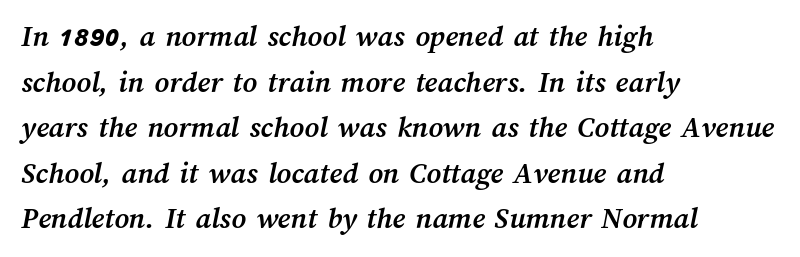
{"bold": "yes", "weight": "semibold", "width": "normal", "stroke_contrast": "medium", "x_height": "medium", "monospaced": "no", "underline": "no", "align": "left", "line_spacing": "normal", "line_spacing_ratio": 1.47, "letter_spacing": "normal", "letter_spacing_em": 0.0, "glyph_px": 31}
